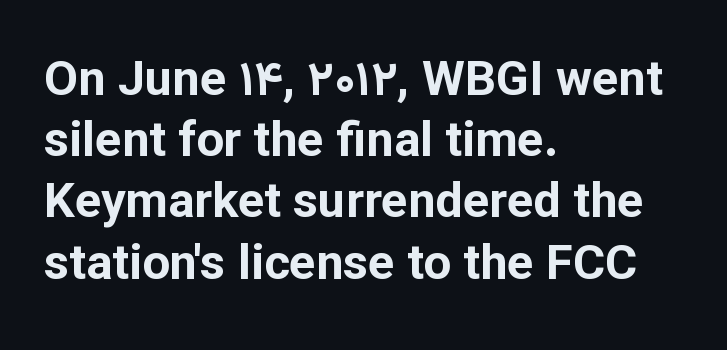
A typesetter would label this face a sans. The text block is weighted toward the left margin, trailing off unevenly rightward. Chunky letters — that's bold for sure. Note the varied advance widths — an 'i' is clearly narrower than an 'm'. This sample uses plain, unmodified letter spacing.
